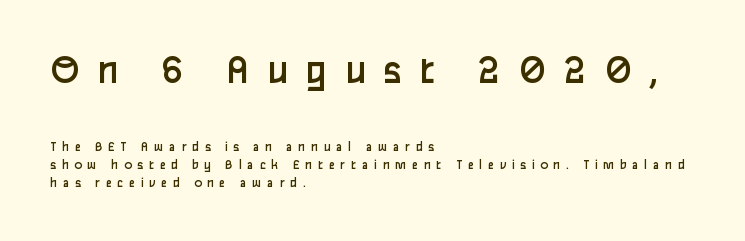
Q: Is the text bold? A: No.
Q: Is the text italic (slanted)? A: No, it is upright.
Q: Is the typeface a serif or a sans-serif typeface? A: Sans-serif.
Q: Is the text underlined? A: No.
Q: How is the paragraph aligned? A: Left-aligned.
Q: Is the spacing between letters normal or unusually wide? A: Unusually wide.
Q: Is the spacing between lines tight, normal or loose? A: Normal.
Q: Which block of text is set in a larger size, the first (top) or the second (bottom)? A: The first (top) one.
Q: Width (condensed, normal, or wide)? A: Normal.
Q: Stroke contrast? A: Low.
Q: x-height? A: Medium.
Q: Monospaced? A: No.
